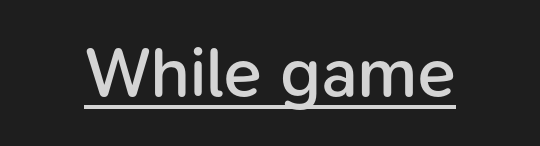
{"serif": "no", "italic": "no", "bold": "semi", "weight": "semibold", "width": "normal", "stroke_contrast": "low", "x_height": "medium", "monospaced": "no", "underline": "yes", "letter_spacing": "normal", "letter_spacing_em": 0.0, "glyph_px": 70}
